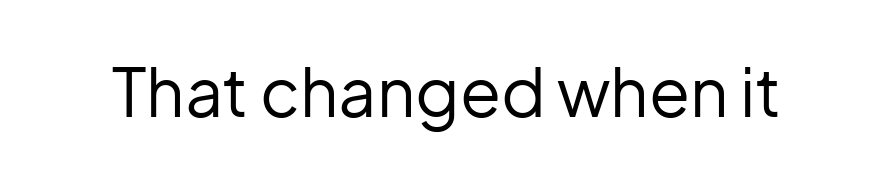
{"serif": "no", "italic": "no", "bold": "no", "weight": "regular", "width": "normal", "stroke_contrast": "low", "x_height": "medium", "monospaced": "no", "underline": "no", "letter_spacing": "normal", "letter_spacing_em": 0.0, "glyph_px": 67}
